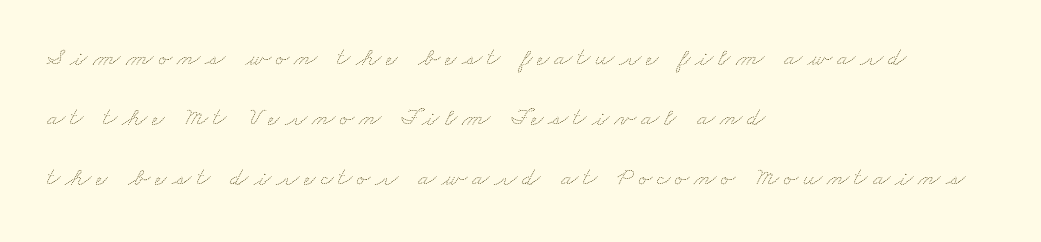
Regarding leading, the lines here are spaced well apart. The paragraph has a hard left edge and a soft right edge. Unbolded letterforms with no extra heft. Beneath every word, the page is bare.
